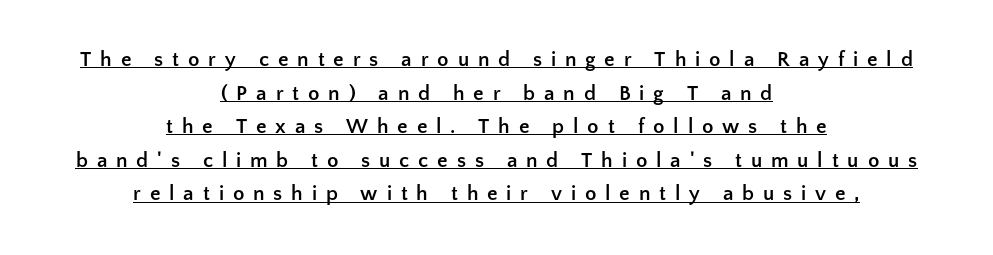
The image shows 21 px bold type, upright; set centered, normal line spacing (1.6x), unusually wide letter spacing (+0.42 em), underlined.
